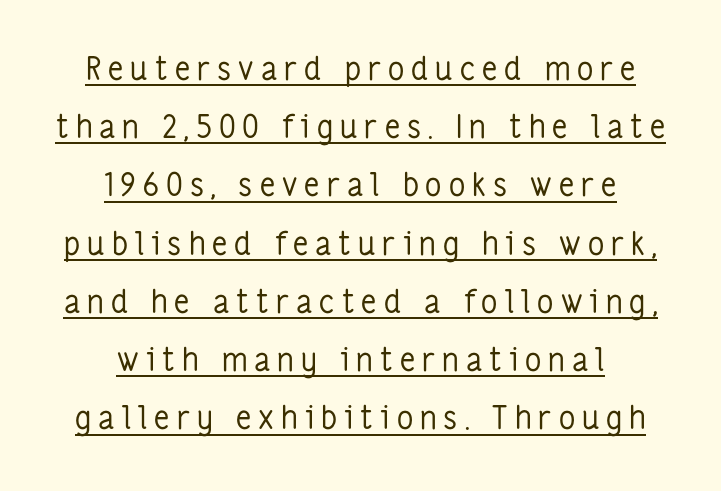
{"serif": "no", "italic": "no", "bold": "no", "weight": "regular", "width": "condensed", "stroke_contrast": "low", "x_height": "medium", "monospaced": "no", "underline": "yes", "align": "center", "line_spacing_ratio": 1.82, "letter_spacing": "wide", "letter_spacing_em": 0.22, "glyph_px": 32}
